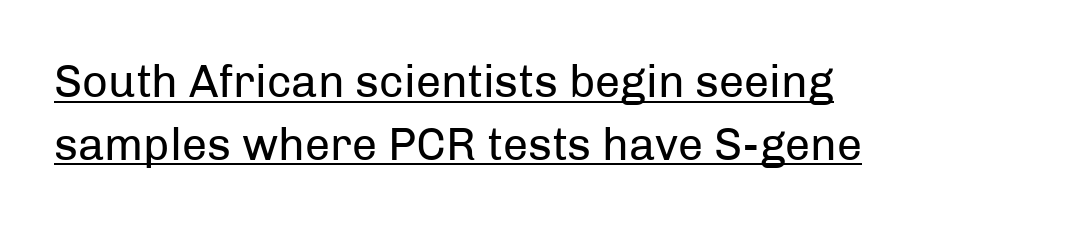
The letters advance in unequal steps, a hallmark of proportional type. Baseline-to-baseline distance is the conventional proportion of letter height. Upright lettering throughout. Left-aligned paragraph, ragged on the right. In terms of letterform style, serifs are entirely absent.
